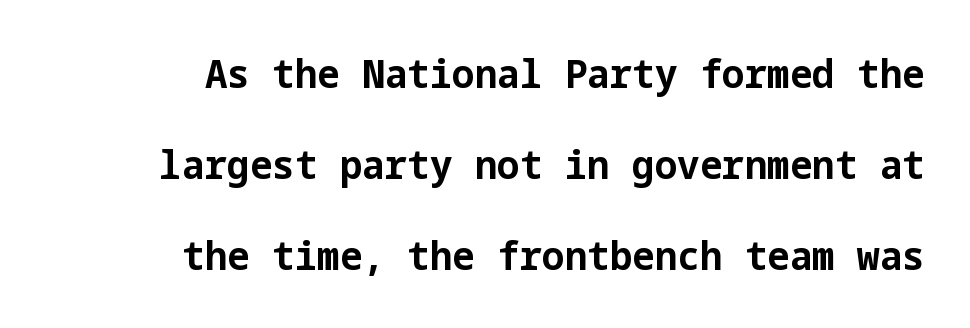
{"serif": "no", "italic": "no", "bold": "yes", "weight": "bold", "width": "normal", "stroke_contrast": "low", "x_height": "medium", "underline": "no", "align": "right", "line_spacing": "loose", "line_spacing_ratio": 2.28, "letter_spacing": "normal", "letter_spacing_em": 0.0, "glyph_px": 40}
